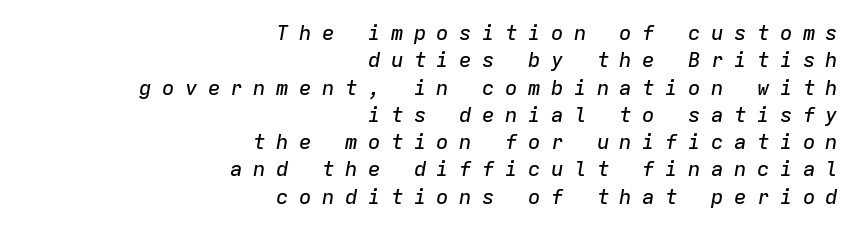
{"italic": "yes", "lean": "right", "slant_degrees": 9, "underline": "no", "align": "right", "line_spacing": "normal", "line_spacing_ratio": 1.3, "letter_spacing": "wide", "letter_spacing_em": 0.49, "glyph_px": 21}
